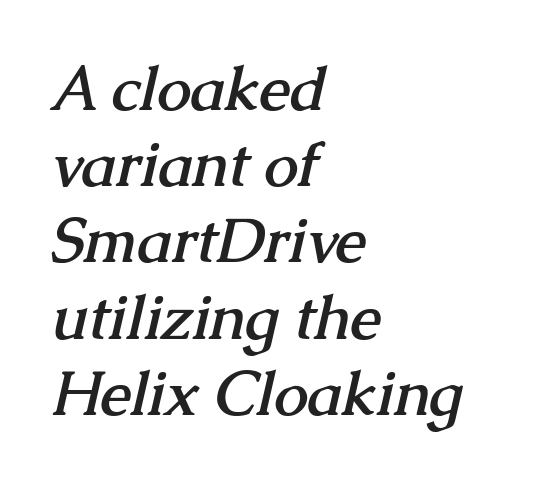
Q: Is the text bold? A: Yes.
Q: Is the typeface a serif or a sans-serif typeface? A: Serif.
Q: Is the text underlined? A: No.
Q: How is the paragraph aligned? A: Left-aligned.
Q: Is the spacing between letters normal or unusually wide? A: Normal.
Q: Is the spacing between lines tight, normal or loose? A: Normal.
Q: Width (condensed, normal, or wide)? A: Normal.
Q: Stroke contrast? A: Medium.
Q: x-height? A: Medium.
Q: Monospaced? A: No.
